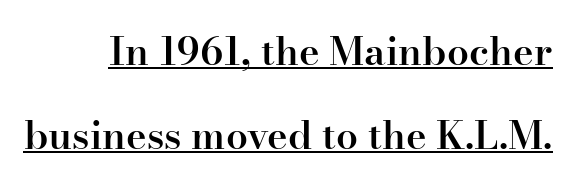
In designer terms, the underline attribute is active on this setting. Spacing verdict: proportional, widths tailored to each character. Is this a sans? No — the strokes have serifs. A student would call this right alignment; a typographer would say flush right, rag left. Here the glyphs are tracked normally, forming tight word shapes. The letters stand upright; this is a roman face.
